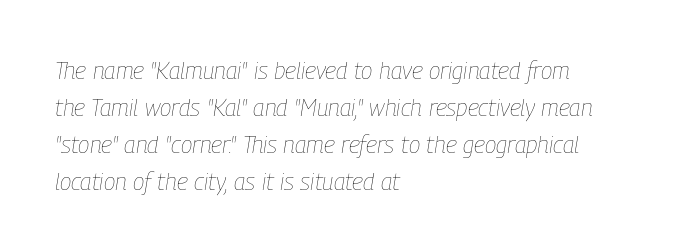
{"italic": "yes", "lean": "right", "slant_degrees": 9, "bold": "no", "underline": "no", "align": "left", "line_spacing": "normal", "line_spacing_ratio": 1.54, "letter_spacing": "normal", "letter_spacing_em": 0.0, "glyph_px": 24}
